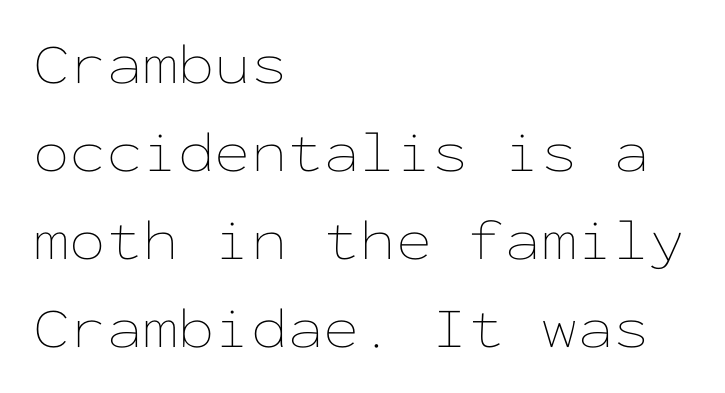
Nope, not italic — everything's standing straight. The leading is moderate, giving the passage an even texture. Here the designer chose a console-style face with uniform glyph widths. Stems and bowls with no extra thickness — not bold. The strip under each line holds only bare page. If you drew a ruler down the left edge, every line would touch it.
